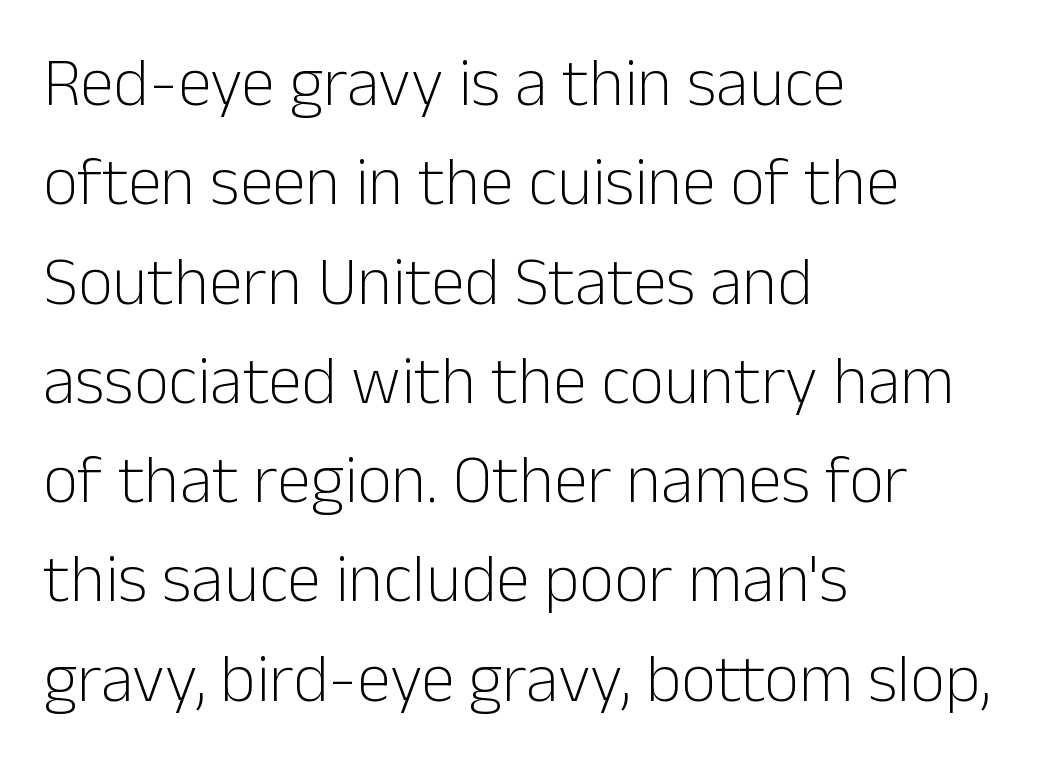
Q: Is the text bold? A: No.
Q: Is the text italic (slanted)? A: No, it is upright.
Q: Is the typeface a serif or a sans-serif typeface? A: Sans-serif.
Q: Is the text underlined? A: No.
Q: How is the paragraph aligned? A: Left-aligned.
Q: Is the spacing between letters normal or unusually wide? A: Normal.
Q: Is the spacing between lines tight, normal or loose? A: Normal.
Q: Width (condensed, normal, or wide)? A: Normal.
Q: Stroke contrast? A: Low.
Q: x-height? A: Medium.
Q: Monospaced? A: No.
